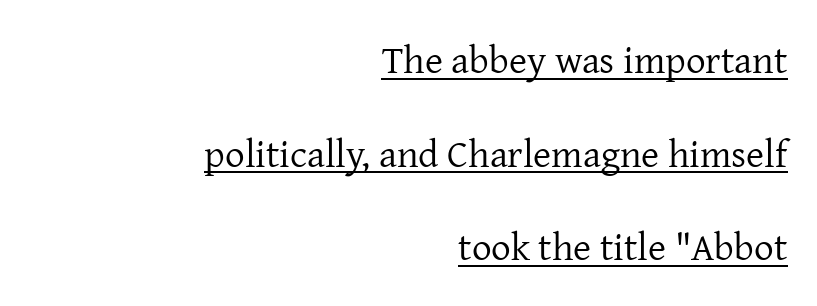
Letters have the restrained weight of plain body copy at most. The passage shown is typeset with a serif family. The sample's only ornament is a line tracing under the words. A typesetter would call this zero additional tracking. Upright lettering throughout. Successive baselines arrive slowly, with a big drop between each.
